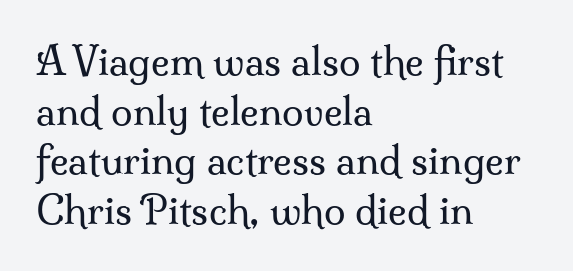
{"serif": "yes", "italic": "no", "bold": "no", "weight": "regular", "width": "normal", "stroke_contrast": "medium", "x_height": "small", "monospaced": "no", "underline": "no", "align": "left", "line_spacing": "normal", "line_spacing_ratio": 1.27, "letter_spacing": "normal", "letter_spacing_em": 0.0, "glyph_px": 39}
